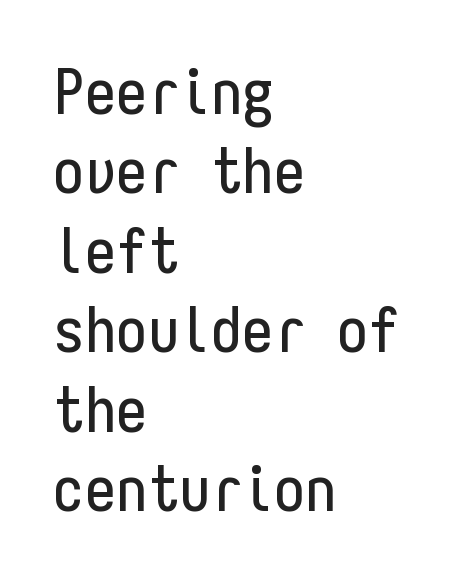
Q: Is the text italic (slanted)? A: No, it is upright.
Q: Is the typeface a serif or a sans-serif typeface? A: Sans-serif.
Q: Is the text underlined? A: No.
Q: How is the paragraph aligned? A: Left-aligned.
Q: Is the spacing between letters normal or unusually wide? A: Normal.
Q: Is the spacing between lines tight, normal or loose? A: Normal.
Q: Width (condensed, normal, or wide)? A: Condensed.
Q: Stroke contrast? A: Low.
Q: x-height? A: Medium.
Q: Monospaced? A: Yes.
